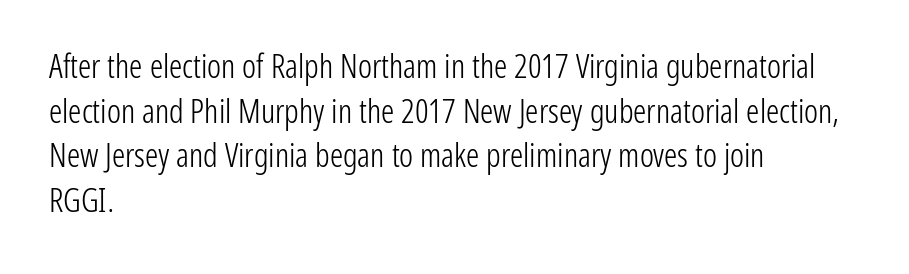
The image shows 33 px light, condensed sans-serif type, upright; set left-aligned, normal line spacing (1.35x), normal letter spacing, not underlined; low stroke contrast and a medium x-height.
